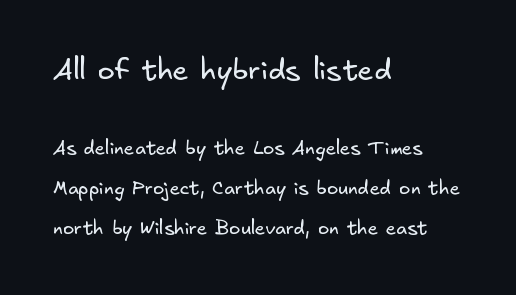
The image shows 29 px regular-weight sans-serif type; set left-aligned, loose line spacing (2.1x), normal letter spacing, not underlined; the first (top) block is 1.53x larger; low stroke contrast and a small x-height.
